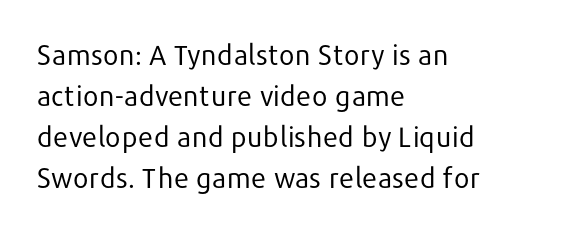
Q: Is the text bold? A: No.
Q: Is the text italic (slanted)? A: No, it is upright.
Q: Is the typeface a serif or a sans-serif typeface? A: Sans-serif.
Q: Is the text underlined? A: No.
Q: How is the paragraph aligned? A: Left-aligned.
Q: Is the spacing between letters normal or unusually wide? A: Normal.
Q: Is the spacing between lines tight, normal or loose? A: Normal.
Q: Width (condensed, normal, or wide)? A: Normal.
Q: Stroke contrast? A: Low.
Q: x-height? A: Medium.
Q: Monospaced? A: No.
